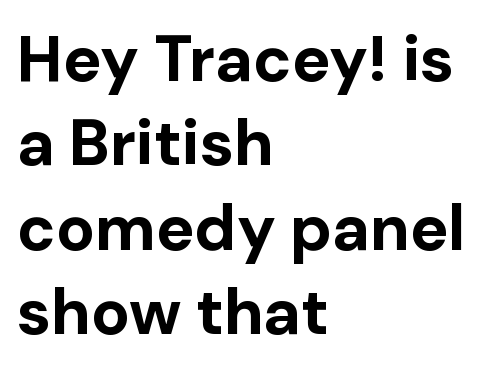
The image shows 64 px bold sans-serif type, upright; set left-aligned, normal line spacing (1.32x), normal letter spacing, not underlined; low stroke contrast and a medium x-height.
